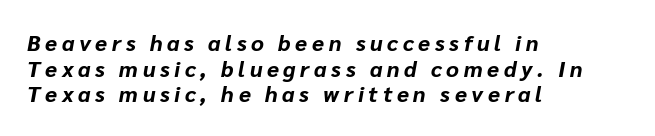
{"italic": "yes", "lean": "right", "slant_degrees": 10, "bold": "yes", "underline": "no", "align": "left", "line_spacing_ratio": 1.16, "letter_spacing": "wide", "letter_spacing_em": 0.21, "glyph_px": 22}
